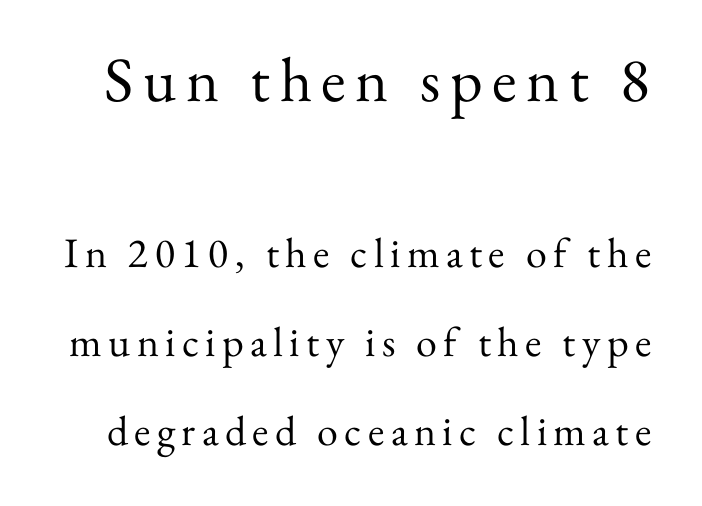
This layout puts the oversized block above and the modest block below. Old-style or modern, the face here clearly has serifs. Weight: not bold — regular or lighter. The letters advance in unequal steps, a hallmark of proportional type. Interline gaps are noticeably wide in this sample.
